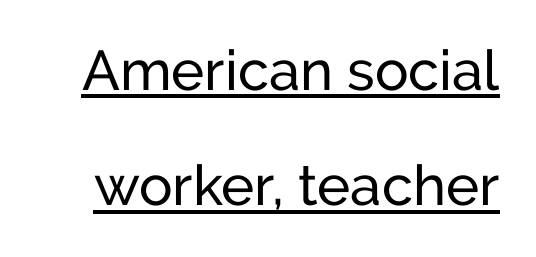
Caption: standard tracking, unaltered. The letters carry no serifs — their stems end cleanly without finishing strokes. Decoration check: the copy is underlined. Leading is clearly above the norm, producing a sparse column. Looks like regular typesetting: each glyph gets only the width it needs. Posture: straight, roman, zero tilt.
